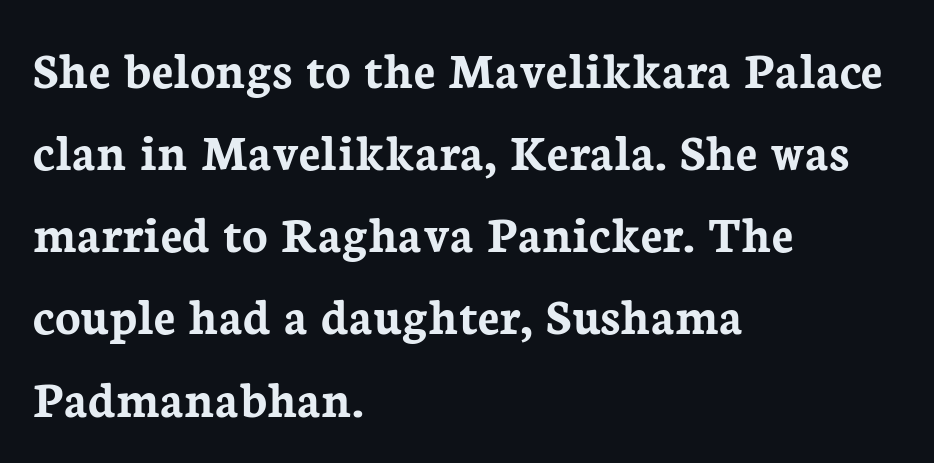
Stroke terminals: seriffed. Words appear dense and cohesive because spacing is normal. Thick stems and heavy bowls — unmistakably bold. Compared with a centered layout, this one pins lines to the left instead.
